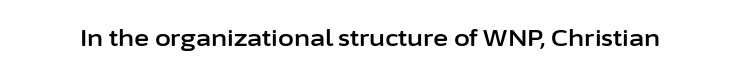
{"italic": "no", "underline": "no", "letter_spacing": "normal", "letter_spacing_em": 0.0, "glyph_px": 23}
